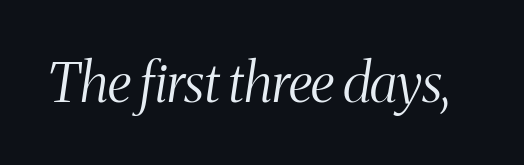
Q: Is the text bold? A: No.
Q: Is the text italic (slanted)? A: Yes, it leans right by about 8 degrees.
Q: Is the typeface a serif or a sans-serif typeface? A: Serif.
Q: Is the text underlined? A: No.
Q: Is the spacing between letters normal or unusually wide? A: Normal.
Q: Width (condensed, normal, or wide)? A: Condensed.
Q: Stroke contrast? A: Medium.
Q: x-height? A: Medium.
Q: Monospaced? A: No.
